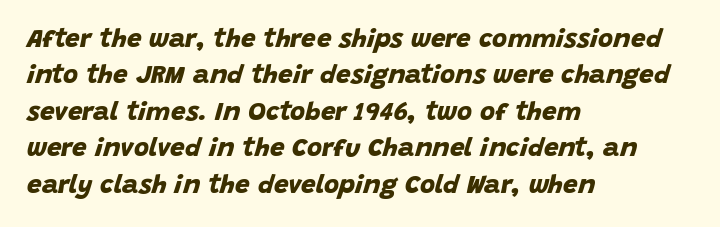
The space between consecutive lines is moderate. The paragraph has a hard left edge and a soft right edge. Descender tails drop into unmarked territory. As a designer I'd log this as weight 700, bold.
